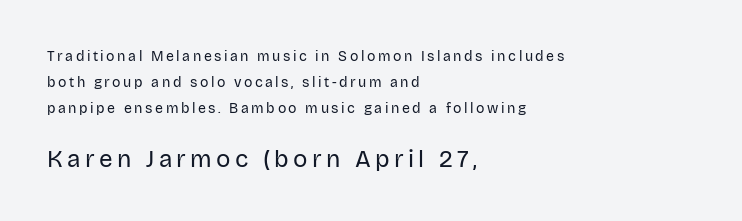
{"italic": "no", "bold": "no", "underline": "no", "align": "left", "line_spacing_ratio": 1.85, "larger_block": "second", "size_ratio": 1.71, "glyph_px": 24}
